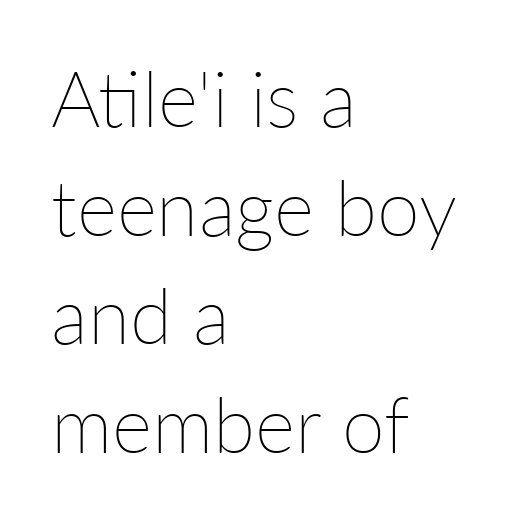
Q: Is the text bold? A: No.
Q: Is the text italic (slanted)? A: No, it is upright.
Q: Is the text underlined? A: No.
Q: How is the paragraph aligned? A: Left-aligned.
Q: Is the spacing between letters normal or unusually wide? A: Normal.
Q: Is the spacing between lines tight, normal or loose? A: Normal.
Q: Width (condensed, normal, or wide)? A: Normal.
Q: Stroke contrast? A: Low.
Q: x-height? A: Medium.
Q: Monospaced? A: No.
